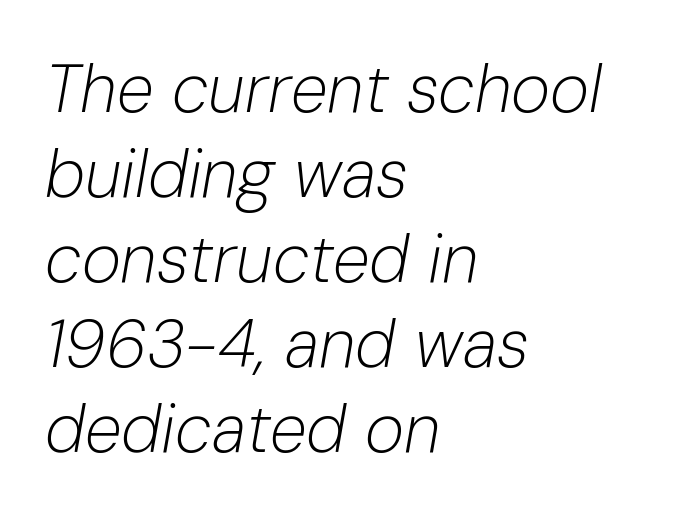
Q: Is the text bold? A: No.
Q: Is the text italic (slanted)? A: Yes, it leans right by about 10 degrees.
Q: Is the text underlined? A: No.
Q: How is the paragraph aligned? A: Left-aligned.
Q: Is the spacing between letters normal or unusually wide? A: Normal.
Q: Is the spacing between lines tight, normal or loose? A: Normal.
Q: Width (condensed, normal, or wide)? A: Normal.
Q: Stroke contrast? A: Low.
Q: x-height? A: Medium.
Q: Monospaced? A: No.
